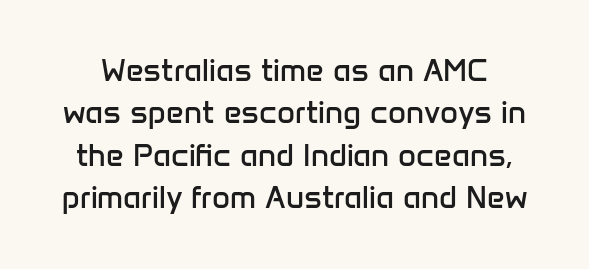
These lines are rendered in a variable-pitch font. If you measured baseline to baseline, you'd find a middling distance. The letters look calm and open, with moderate or lighter stems. Each row of text sits above clean, open space.
